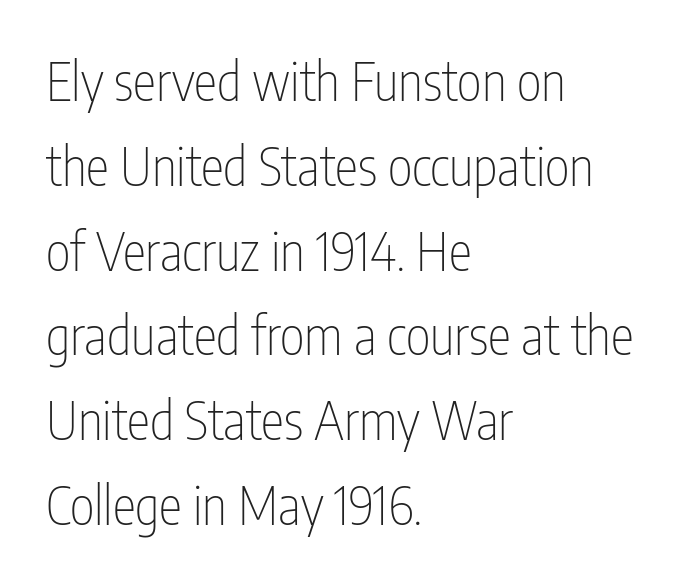
The image shows 53 px thin, condensed sans-serif type, upright; set left-aligned, normal line spacing (1.6x), normal letter spacing, not underlined; low stroke contrast and a medium x-height.
